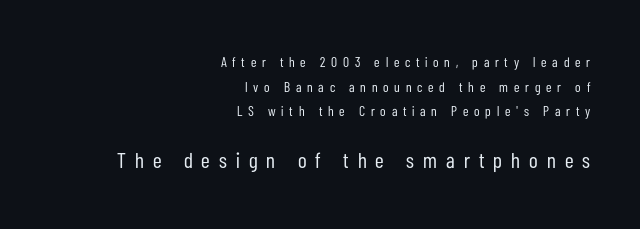
{"italic": "no", "bold": "no", "underline": "no", "align": "right", "line_spacing_ratio": 1.76, "letter_spacing": "wide", "letter_spacing_em": 0.41, "larger_block": "second", "size_ratio": 1.57, "glyph_px": 22}
